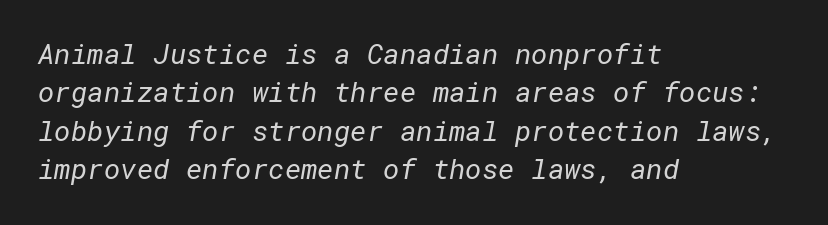
The image shows 28 px regular-weight sans-serif type; set left-aligned, normal line spacing (1.37x), normal letter spacing, not underlined; low stroke contrast and a medium x-height.
